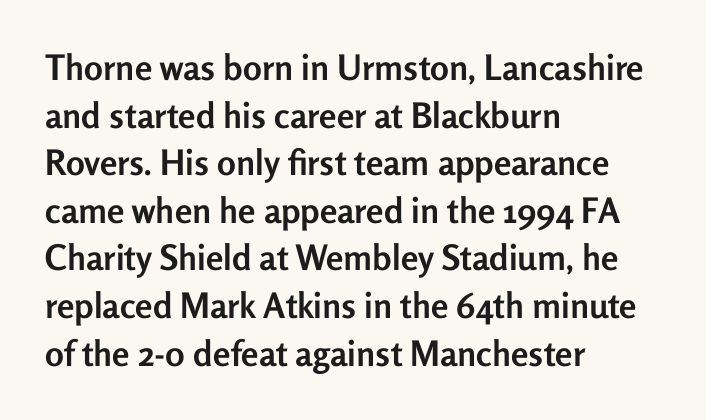
Q: Is the text bold? A: Yes.
Q: Is the text italic (slanted)? A: No, it is upright.
Q: Is the typeface a serif or a sans-serif typeface? A: Sans-serif.
Q: Is the text underlined? A: No.
Q: How is the paragraph aligned? A: Left-aligned.
Q: Is the spacing between letters normal or unusually wide? A: Normal.
Q: Is the spacing between lines tight, normal or loose? A: Normal.
Q: Width (condensed, normal, or wide)? A: Normal.
Q: Stroke contrast? A: Low.
Q: x-height? A: Medium.
Q: Monospaced? A: No.
